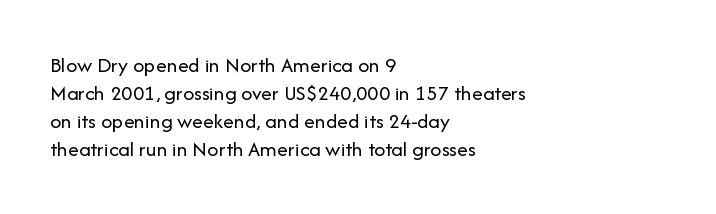
Q: Is the text bold? A: No.
Q: Is the text italic (slanted)? A: No, it is upright.
Q: Is the text underlined? A: No.
Q: How is the paragraph aligned? A: Left-aligned.
Q: Is the spacing between letters normal or unusually wide? A: Normal.
Q: Is the spacing between lines tight, normal or loose? A: Normal.
